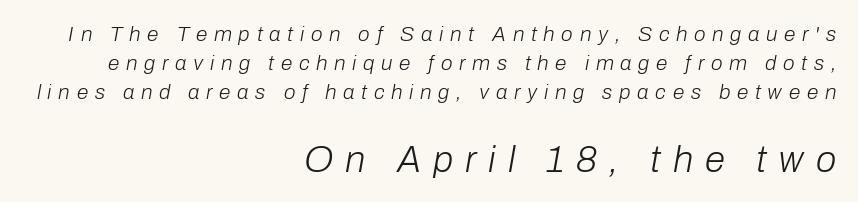
The image shows 37 px light type, italic (leaning right); set right-aligned, normal line spacing (1.38x), unusually wide letter spacing (+0.32 em), not underlined; the second (bottom) block is 1.76x larger; low stroke contrast and a medium x-height.
